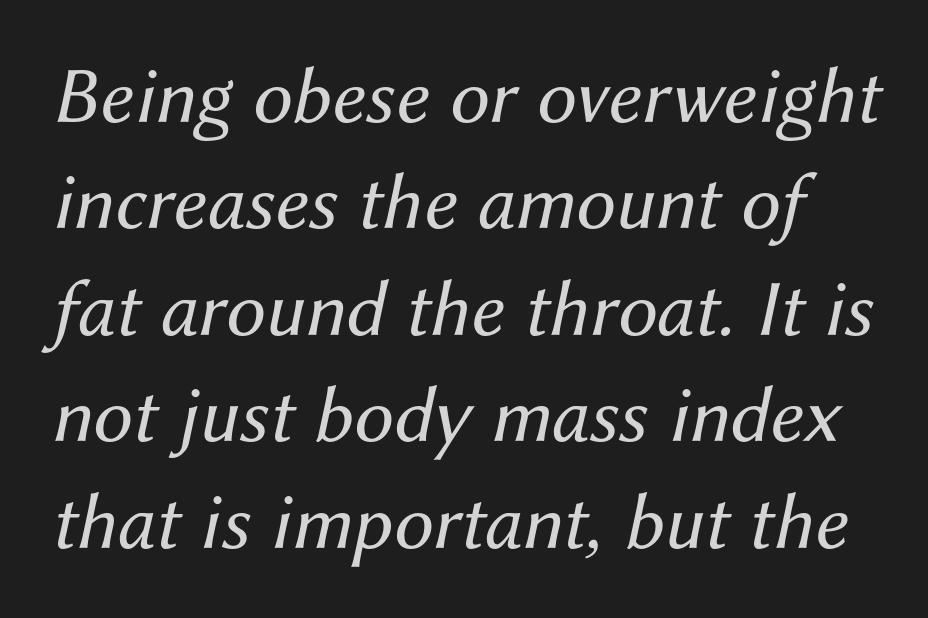
Do the characters align in a grid? No, the font is proportional. Looking at the ascenders, they clearly lean. Underlining? Definitely not there. The line-height multiplier appears to be the usual default.
